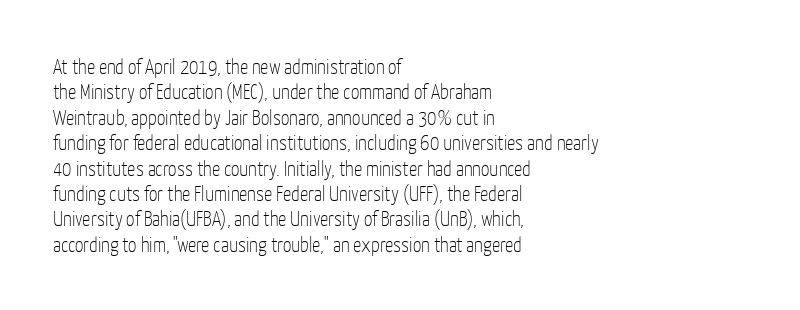
{"italic": "no", "bold": "no", "underline": "no", "align": "left", "line_spacing_ratio": 1.21, "letter_spacing": "normal", "letter_spacing_em": 0.0, "glyph_px": 21}
